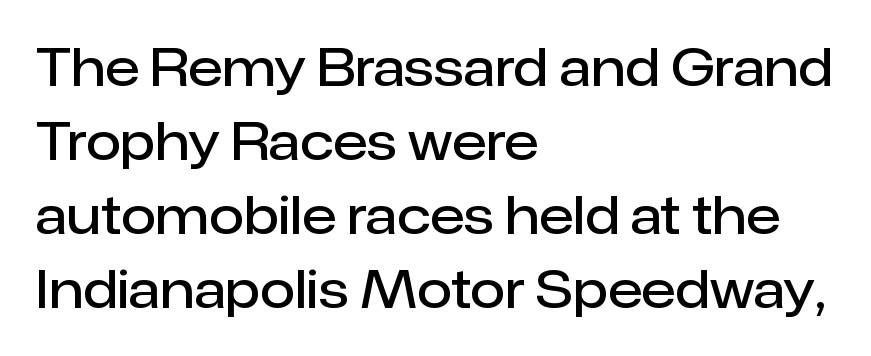
The image shows 51 px semibold sans-serif type, upright; set left-aligned, normal line spacing (1.45x), normal letter spacing, not underlined; low stroke contrast and a medium x-height.
